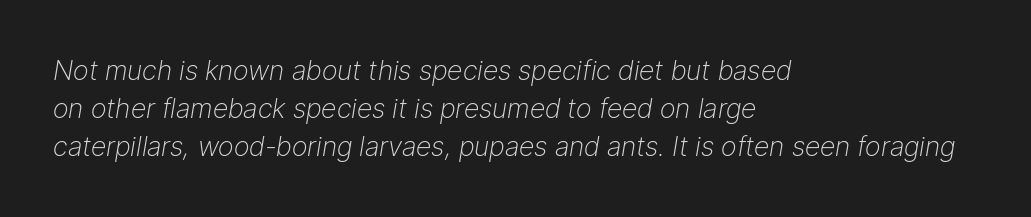
{"italic": "yes", "lean": "right", "slant_degrees": 9, "bold": "no", "underline": "no", "align": "left", "line_spacing": "normal", "line_spacing_ratio": 1.41, "letter_spacing": "normal", "letter_spacing_em": 0.0, "glyph_px": 27}
